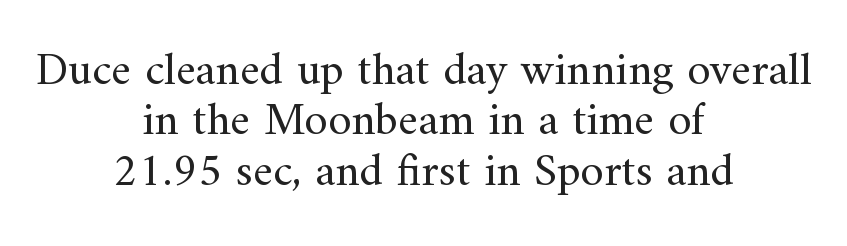
Nope, not italic — everything's standing straight. Honestly, the rows look squashed on top of each other. The letterforms sit at book weight or below. Check under the words: just untouched page.
